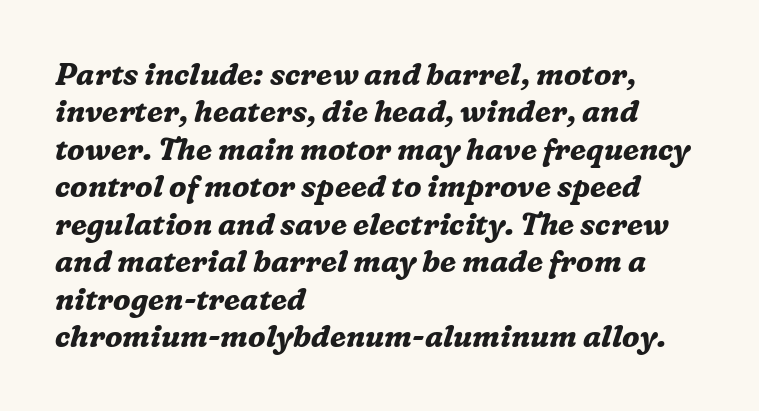
{"serif": "yes", "italic": "yes", "lean": "right", "slant_degrees": 16, "bold": "yes", "weight": "bold", "width": "normal", "stroke_contrast": "medium", "x_height": "medium", "monospaced": "no", "underline": "no", "align": "left", "line_spacing": "normal", "line_spacing_ratio": 1.25, "letter_spacing": "normal", "letter_spacing_em": 0.0, "glyph_px": 30}
